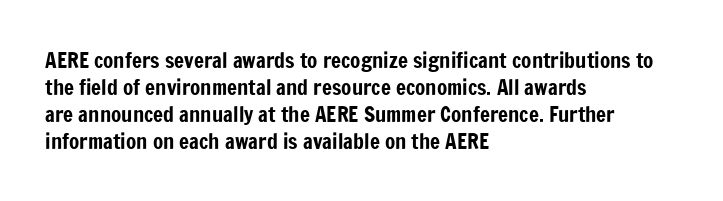
{"italic": "no", "underline": "no", "align": "left", "line_spacing": "normal", "line_spacing_ratio": 1.28, "letter_spacing": "normal", "letter_spacing_em": 0.0, "glyph_px": 21}
